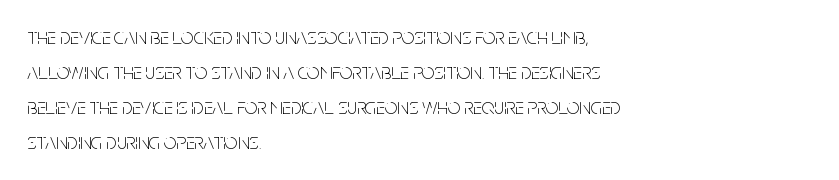
Every stem runs plumb, perpendicular to the baseline. Ink coverage per letter is moderate at most. Does extra space separate the letters? No, they use regular spacing. Line starts are locked; line ends wander. If you measured baseline to baseline, you'd find a middling distance.
